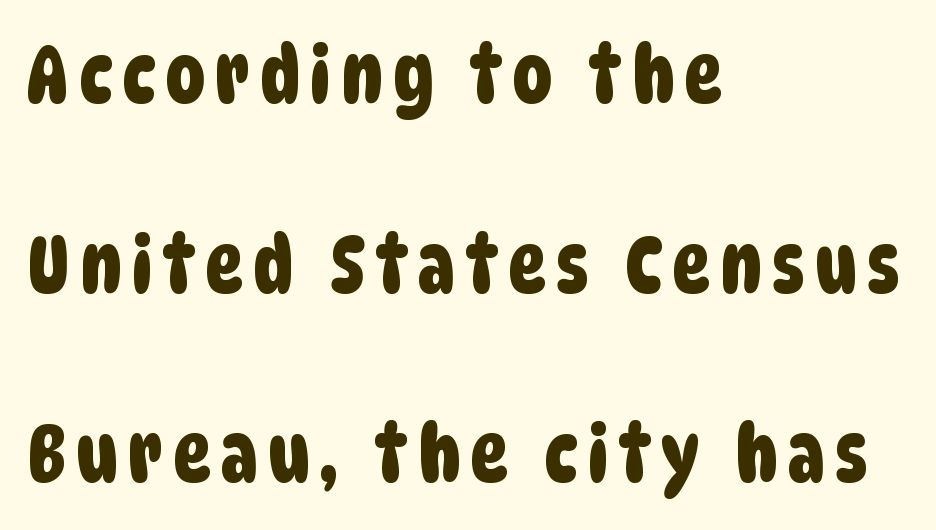
Q: Is the typeface a serif or a sans-serif typeface? A: Sans-serif.
Q: Is the text underlined? A: No.
Q: How is the paragraph aligned? A: Left-aligned.
Q: Is the spacing between lines tight, normal or loose? A: Loose.
Q: Width (condensed, normal, or wide)? A: Condensed.
Q: Stroke contrast? A: Low.
Q: x-height? A: Large.
Q: Monospaced? A: No.
